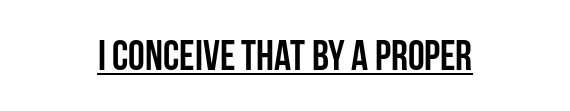
Q: Is the text bold? A: Yes.
Q: Is the text italic (slanted)? A: No, it is upright.
Q: Is the typeface a serif or a sans-serif typeface? A: Sans-serif.
Q: Is the text underlined? A: Yes.
Q: Is the spacing between letters normal or unusually wide? A: Normal.
Q: Width (condensed, normal, or wide)? A: Condensed.
Q: Stroke contrast? A: Low.
Q: x-height? A: Large.
Q: Monospaced? A: No.
